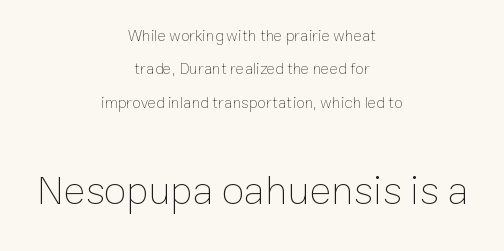
{"italic": "no", "bold": "no", "weight": "thin", "width": "normal", "stroke_contrast": "low", "x_height": "medium", "monospaced": "no", "underline": "no", "align": "center", "line_spacing": "loose", "line_spacing_ratio": 2.08, "letter_spacing": "normal", "letter_spacing_em": 0.0, "larger_block": "second", "size_ratio": 2.56, "glyph_px": 41}
